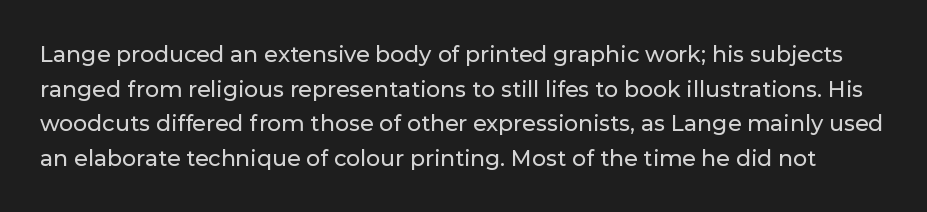
Bare-footed words on every line. Posture: straight, roman, zero tilt. Spacing between characters is what you'd get straight out of the box. One glance says typical: line gaps are just what's usual.
